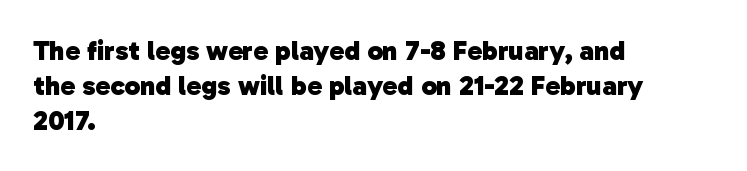
This rendering features lettering with no underline. You could not count columns in this text — the font is proportionally spaced. Notice how the passage keeps a crisp vertical edge on the left only. Typographic density is high because the face is bold.
